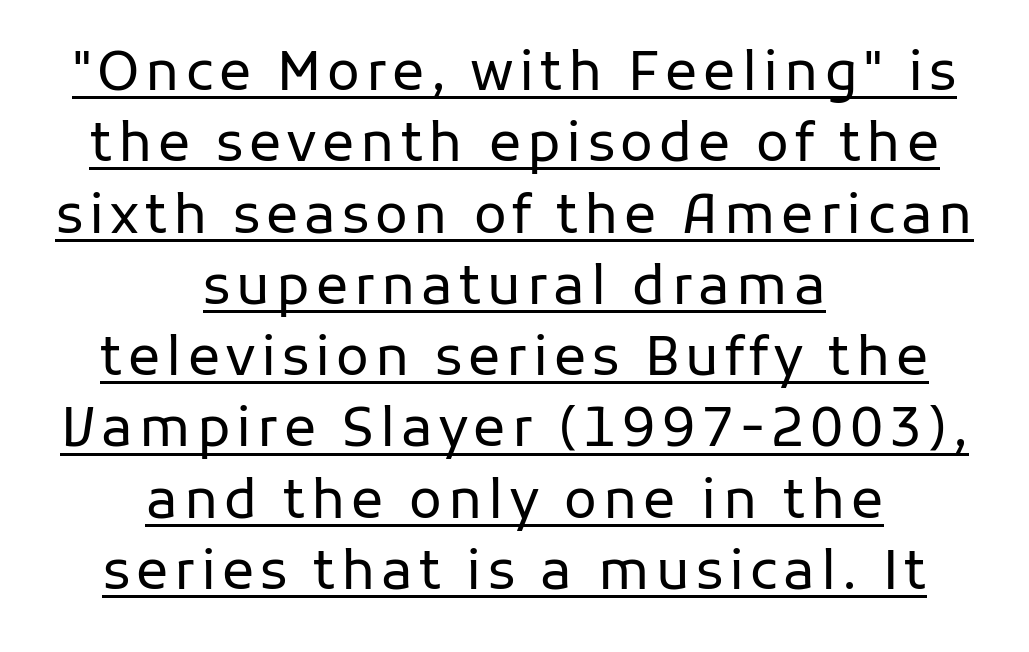
Q: Is the text bold? A: No.
Q: Is the text italic (slanted)? A: No, it is upright.
Q: Is the typeface a serif or a sans-serif typeface? A: Sans-serif.
Q: Is the text underlined? A: Yes.
Q: How is the paragraph aligned? A: Centered.
Q: Is the spacing between lines tight, normal or loose? A: Normal.
Q: Width (condensed, normal, or wide)? A: Normal.
Q: Stroke contrast? A: Low.
Q: x-height? A: Medium.
Q: Monospaced? A: No.
